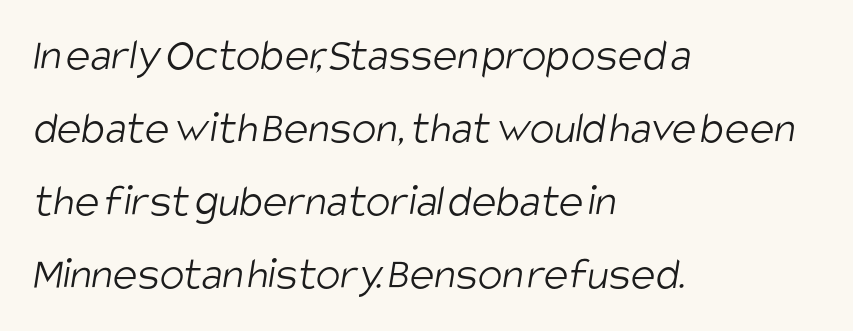
Q: Is the text bold? A: No.
Q: Is the typeface a serif or a sans-serif typeface? A: Sans-serif.
Q: Is the text underlined? A: No.
Q: How is the paragraph aligned? A: Left-aligned.
Q: Is the spacing between letters normal or unusually wide? A: Normal.
Q: Is the spacing between lines tight, normal or loose? A: Normal.
Q: Width (condensed, normal, or wide)? A: Condensed.
Q: Stroke contrast? A: Low.
Q: x-height? A: Large.
Q: Monospaced? A: No.
